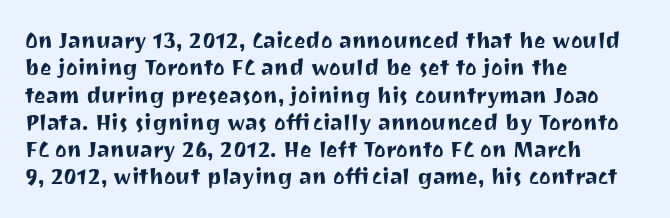
{"italic": "no", "underline": "no", "align": "left", "line_spacing_ratio": 1.24, "letter_spacing": "normal", "letter_spacing_em": 0.0, "glyph_px": 22}
